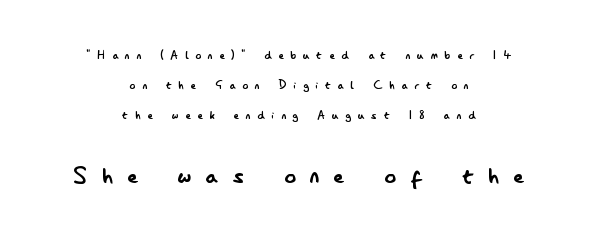
Q: Is the text bold? A: No.
Q: Is the text italic (slanted)? A: No, it is upright.
Q: Is the typeface a serif or a sans-serif typeface? A: Sans-serif.
Q: Is the text underlined? A: No.
Q: How is the paragraph aligned? A: Centered.
Q: Is the spacing between letters normal or unusually wide? A: Unusually wide.
Q: Is the spacing between lines tight, normal or loose? A: Loose.
Q: Which block of text is set in a larger size, the first (top) or the second (bottom)? A: The second (bottom) one.
Q: Width (condensed, normal, or wide)? A: Condensed.
Q: Stroke contrast? A: Low.
Q: x-height? A: Small.
Q: Monospaced? A: No.
